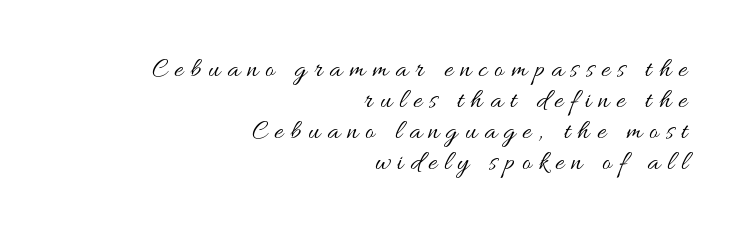
Q: Is the text bold? A: No.
Q: Is the text italic (slanted)? A: Yes.
Q: Is the text underlined? A: No.
Q: How is the paragraph aligned? A: Right-aligned.
Q: Is the spacing between letters normal or unusually wide? A: Unusually wide.
Q: Is the spacing between lines tight, normal or loose? A: Tight.
